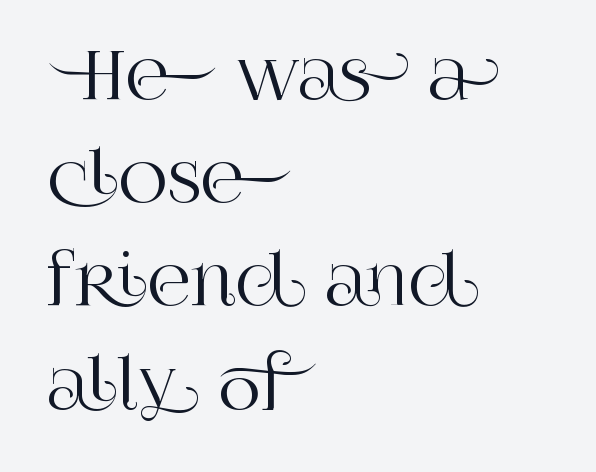
{"serif": "yes", "italic": "no", "width": "normal", "stroke_contrast": "high", "x_height": "large", "monospaced": "no", "underline": "no", "align": "left", "line_spacing": "normal", "line_spacing_ratio": 1.54, "letter_spacing": "normal", "letter_spacing_em": 0.0, "glyph_px": 67}
